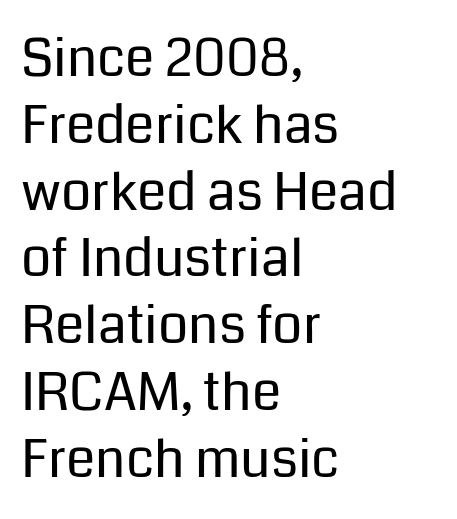
The image shows 53 px regular-weight sans-serif type, upright; set left-aligned, normal line spacing (1.26x), normal letter spacing, not underlined; low stroke contrast and a medium x-height.
